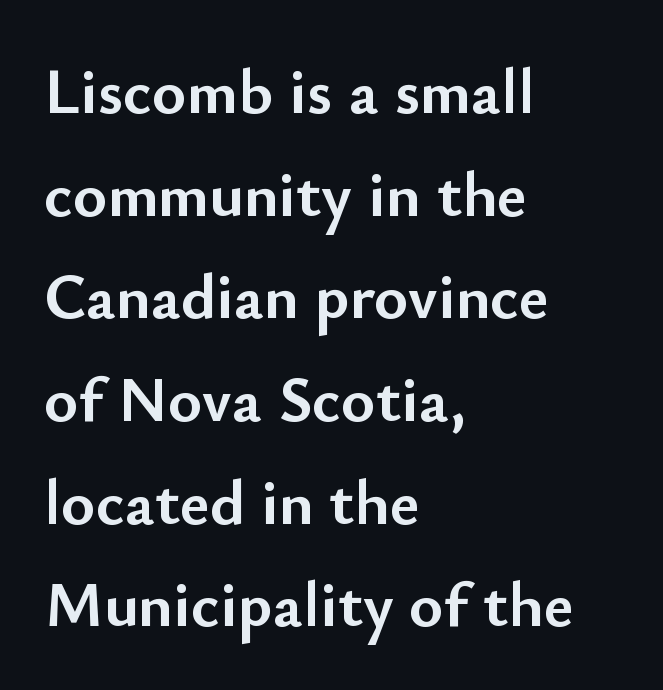
You could call the tracking neutral — neither tight nor loose. Character widths vary here, with narrow letters taking less room than wide ones. The area under the type is left untouched. These lines sit exactly where default settings would place them.
